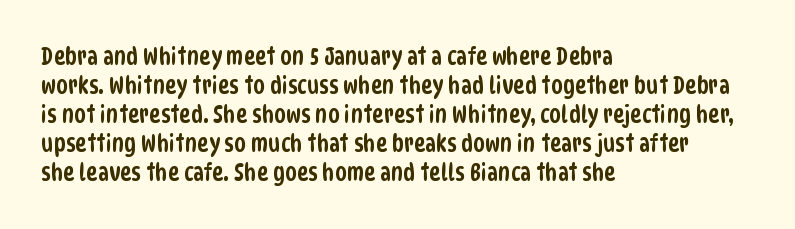
{"underline": "no", "align": "left", "line_spacing_ratio": 1.21, "letter_spacing": "normal", "letter_spacing_em": 0.0, "glyph_px": 24}
